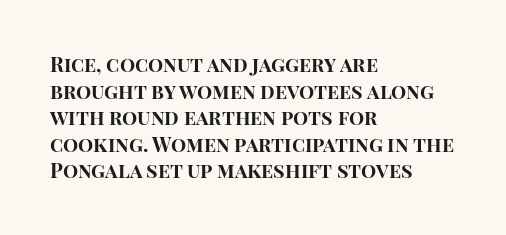
The typography opts for an upright posture over an oblique one. A classic flush-left, rag-right setting is used for this passage. Words appear dense and cohesive because spacing is normal. A full-strength bold gives these letters their thick strokes. Rule under the text: the space is simply empty.
